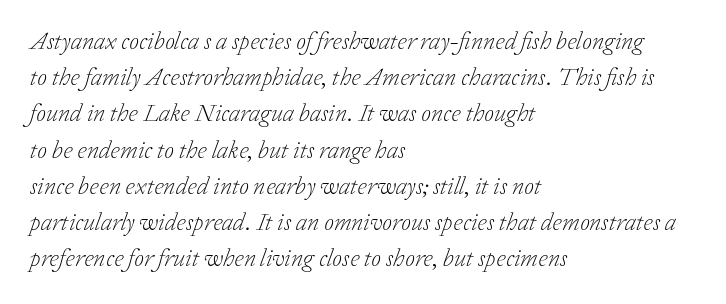
The image shows 25 px text type, italic (leaning right); set left-aligned, normal line spacing (1.45x), normal letter spacing, not underlined.
